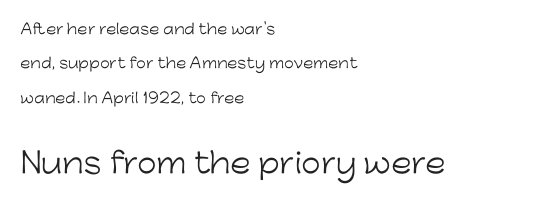
{"serif": "no", "italic": "no", "bold": "no", "weight": "light", "width": "normal", "stroke_contrast": "low", "x_height": "medium", "monospaced": "no", "underline": "no", "align": "left", "line_spacing": "loose", "line_spacing_ratio": 2.45, "letter_spacing": "normal", "letter_spacing_em": 0.0, "larger_block": "second", "size_ratio": 2.0, "glyph_px": 28}
